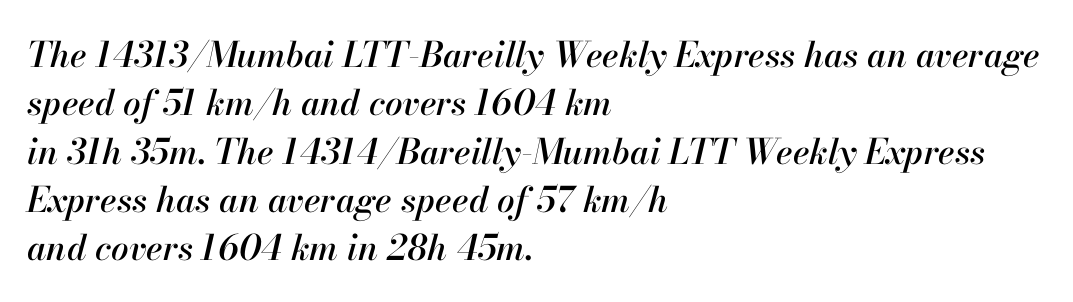
Q: Is the text italic (slanted)? A: Yes, it leans right by about 13 degrees.
Q: Is the text underlined? A: No.
Q: How is the paragraph aligned? A: Left-aligned.
Q: Is the spacing between letters normal or unusually wide? A: Normal.
Q: Is the spacing between lines tight, normal or loose? A: Normal.
Q: Width (condensed, normal, or wide)? A: Normal.
Q: Stroke contrast? A: High.
Q: x-height? A: Small.
Q: Monospaced? A: No.
